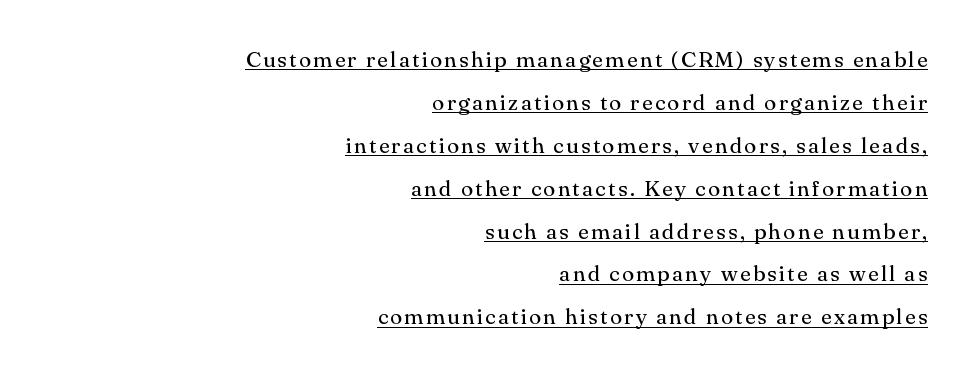
Q: Is the text bold? A: No.
Q: Is the text italic (slanted)? A: No, it is upright.
Q: Is the text underlined? A: Yes.
Q: How is the paragraph aligned? A: Right-aligned.
Q: Is the spacing between lines tight, normal or loose? A: Loose.
